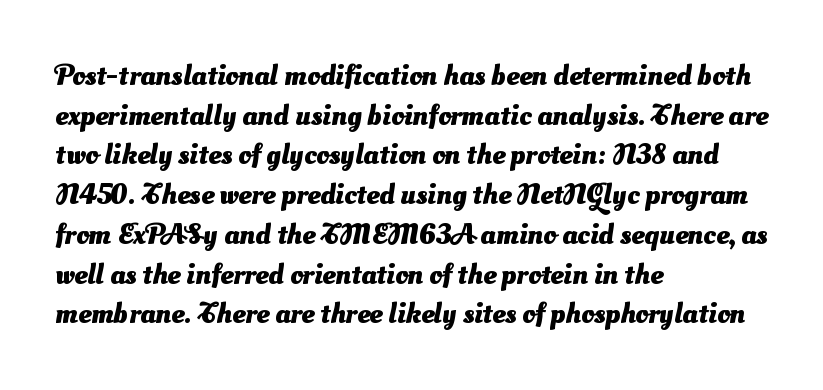
{"serif": "no", "bold": "yes", "weight": "heavy", "width": "normal", "stroke_contrast": "medium", "x_height": "small", "monospaced": "no", "underline": "no", "align": "left", "line_spacing": "normal", "line_spacing_ratio": 1.37, "letter_spacing": "normal", "letter_spacing_em": 0.0, "glyph_px": 29}
